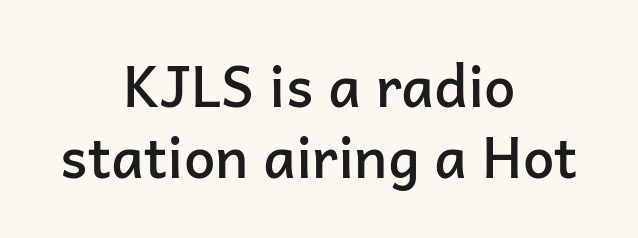
Italic? Not at all — the glyphs are vertical. A student would call this center alignment; a typographer would say set centered. Stroke terminals: plain, sans-serif. What weight is shown? A semibold, between regular and bold. The passage shown has conventional tracking throughout.
